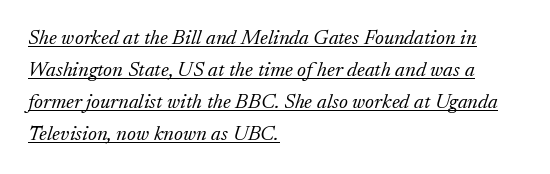
The image shows 21 px text type, italic (leaning right); set left-aligned, normal line spacing (1.52x), normal letter spacing, underlined.
